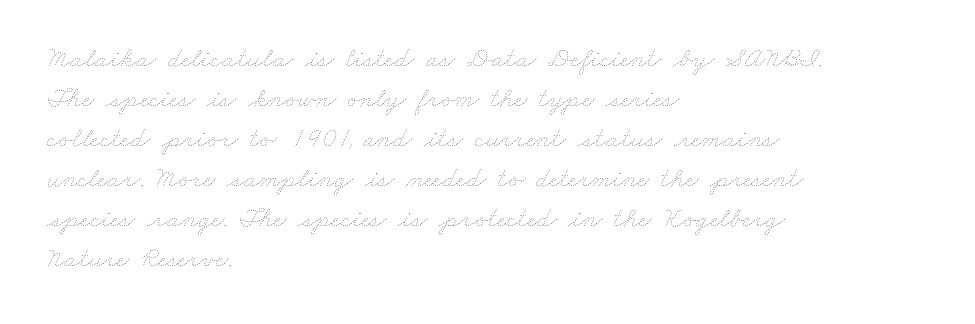
The image shows 28 px thin, wide type; set left-aligned, normal line spacing (1.43x), normal letter spacing, not underlined; low stroke contrast and a small x-height.
